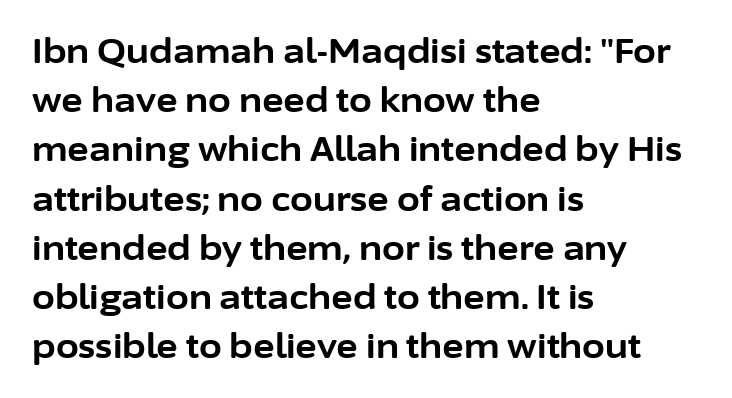
{"serif": "no", "italic": "no", "bold": "yes", "weight": "bold", "width": "normal", "stroke_contrast": "low", "x_height": "medium", "monospaced": "no", "underline": "no", "align": "left", "line_spacing": "normal", "line_spacing_ratio": 1.49, "letter_spacing": "normal", "letter_spacing_em": 0.0, "glyph_px": 33}
